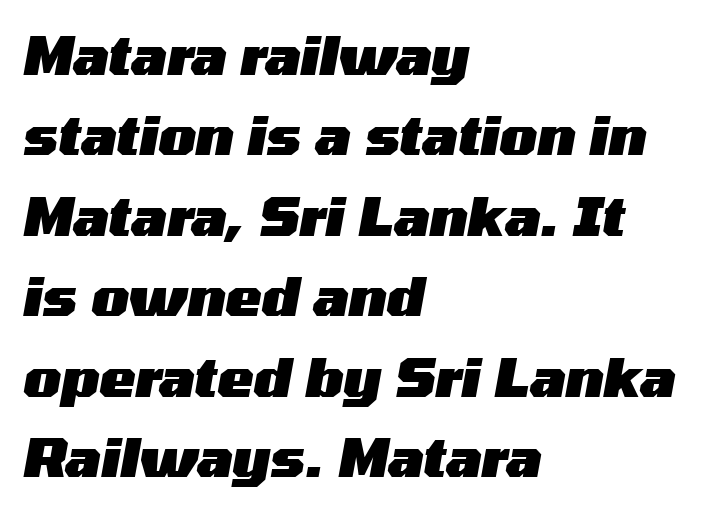
{"italic": "yes", "lean": "right", "slant_degrees": 10, "bold": "yes", "weight": "heavy", "width": "wide", "stroke_contrast": "medium", "x_height": "medium", "monospaced": "no", "underline": "no", "align": "left", "line_spacing": "normal", "line_spacing_ratio": 1.49, "letter_spacing": "normal", "letter_spacing_em": 0.0, "glyph_px": 54}
